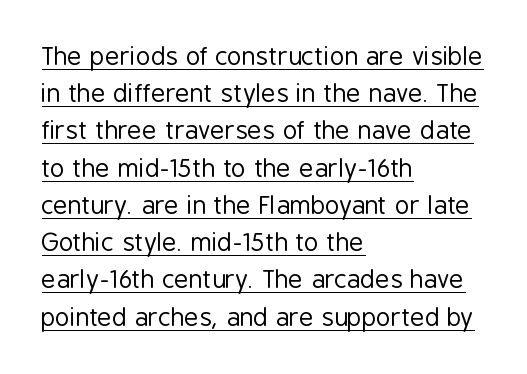
{"italic": "no", "bold": "no", "underline": "yes", "align": "left", "line_spacing": "normal", "line_spacing_ratio": 1.49, "letter_spacing": "normal", "letter_spacing_em": 0.0, "glyph_px": 25}
